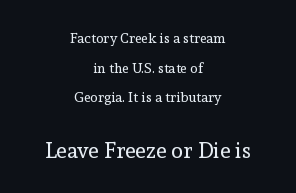
Q: Is the text bold? A: No.
Q: Is the text italic (slanted)? A: No, it is upright.
Q: Is the text underlined? A: No.
Q: How is the paragraph aligned? A: Centered.
Q: Is the spacing between letters normal or unusually wide? A: Normal.
Q: Is the spacing between lines tight, normal or loose? A: Loose.
Q: Which block of text is set in a larger size, the first (top) or the second (bottom)? A: The second (bottom) one.
